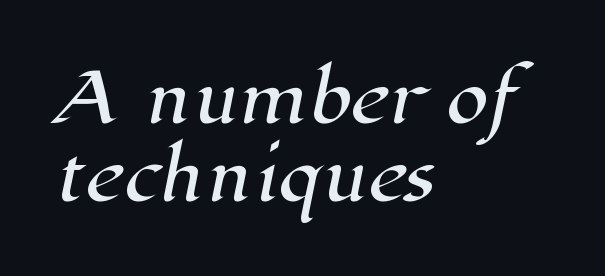
{"serif": "yes", "width": "normal", "stroke_contrast": "high", "x_height": "medium", "monospaced": "no", "underline": "no", "align": "left", "line_spacing": "tight", "line_spacing_ratio": 1.14, "letter_spacing": "normal", "letter_spacing_em": 0.0, "glyph_px": 68}
